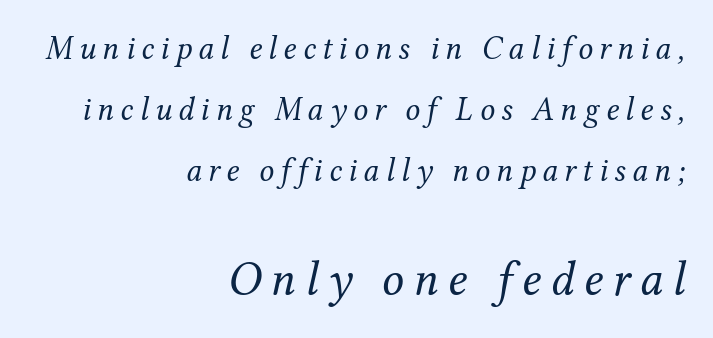
The image shows 49 px regular-weight serif type, italic (leaning right); set right-aligned, line spacing 1.85x, not underlined; the second (bottom) block is 1.48x larger; medium stroke contrast and a medium x-height.
